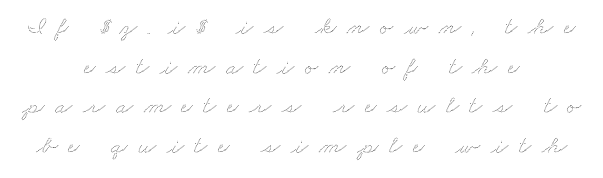
Q: Is the text underlined? A: No.
Q: How is the paragraph aligned? A: Centered.
Q: Is the spacing between letters normal or unusually wide? A: Unusually wide.
Q: Is the spacing between lines tight, normal or loose? A: Normal.
